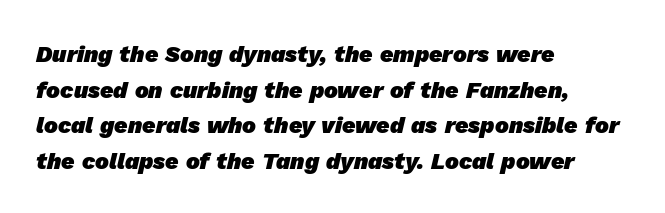
Q: Is the text bold? A: Yes.
Q: Is the text underlined? A: No.
Q: How is the paragraph aligned? A: Left-aligned.
Q: Is the spacing between letters normal or unusually wide? A: Normal.
Q: Is the spacing between lines tight, normal or loose? A: Normal.
